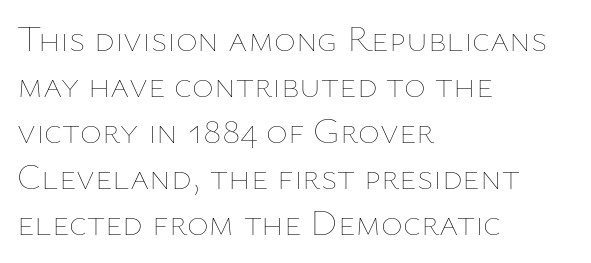
{"italic": "no", "bold": "no", "weight": "thin", "width": "normal", "stroke_contrast": "low", "x_height": "medium", "monospaced": "no", "underline": "no", "align": "left", "line_spacing_ratio": 1.24, "letter_spacing": "normal", "letter_spacing_em": 0.0, "glyph_px": 37}
